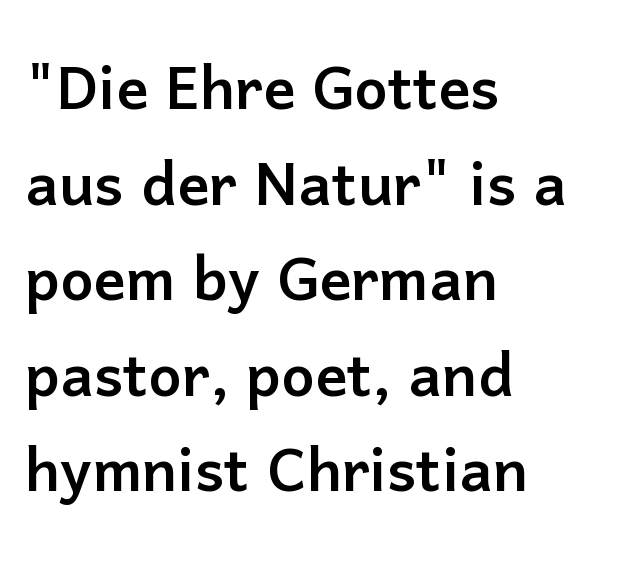
{"serif": "no", "italic": "no", "width": "normal", "stroke_contrast": "low", "x_height": "medium", "monospaced": "no", "underline": "no", "align": "left", "line_spacing_ratio": 1.21, "letter_spacing": "normal", "letter_spacing_em": 0.0, "glyph_px": 79}
